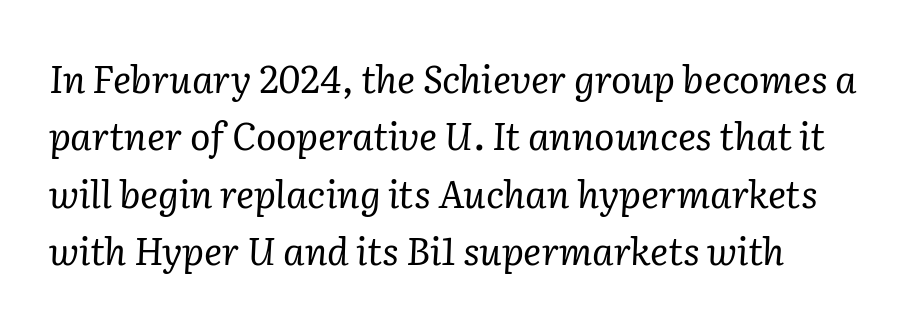
Q: Is the text bold? A: No.
Q: Is the text italic (slanted)? A: Yes, it leans right by about 2 degrees.
Q: Is the typeface a serif or a sans-serif typeface? A: Serif.
Q: Is the text underlined? A: No.
Q: How is the paragraph aligned? A: Left-aligned.
Q: Is the spacing between letters normal or unusually wide? A: Normal.
Q: Is the spacing between lines tight, normal or loose? A: Normal.
Q: Width (condensed, normal, or wide)? A: Normal.
Q: Stroke contrast? A: Low.
Q: x-height? A: Medium.
Q: Monospaced? A: No.
